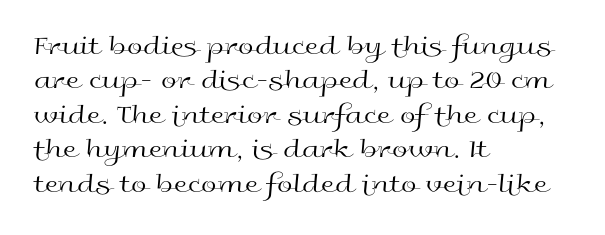
Q: Is the text bold? A: No.
Q: Is the text italic (slanted)? A: No, it is upright.
Q: Is the typeface a serif or a sans-serif typeface? A: Sans-serif.
Q: Is the text underlined? A: No.
Q: How is the paragraph aligned? A: Left-aligned.
Q: Is the spacing between letters normal or unusually wide? A: Normal.
Q: Width (condensed, normal, or wide)? A: Wide.
Q: x-height? A: Medium.
Q: Monospaced? A: No.
